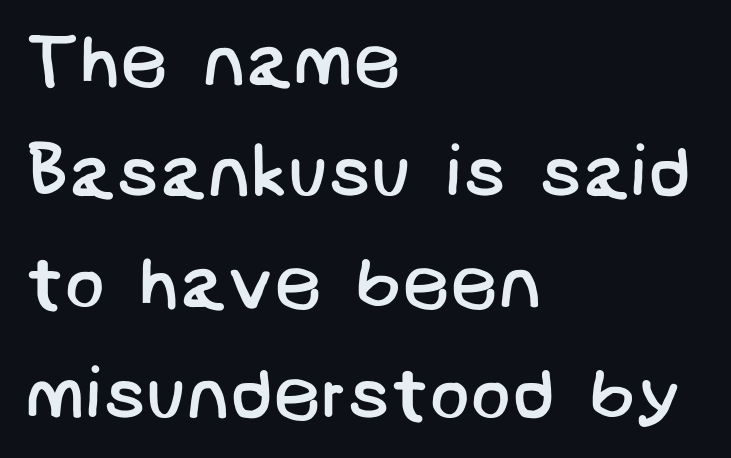
The passage shown has conventional tracking throughout. The cut favours lightness, reaching ordinary text weight at its darkest. The words here are not underlined. The paragraph shown leans on its left margin. The type family on display is of the sans-serif kind.
